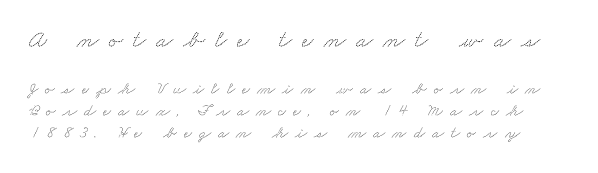
Clear beneath every line of the passage. How would I describe the line gaps? Plain and ordinary. The rendering shrinks the type as you move from the upper chunk to the lower. The letterforms stand isolated, each surrounded by extra space.
